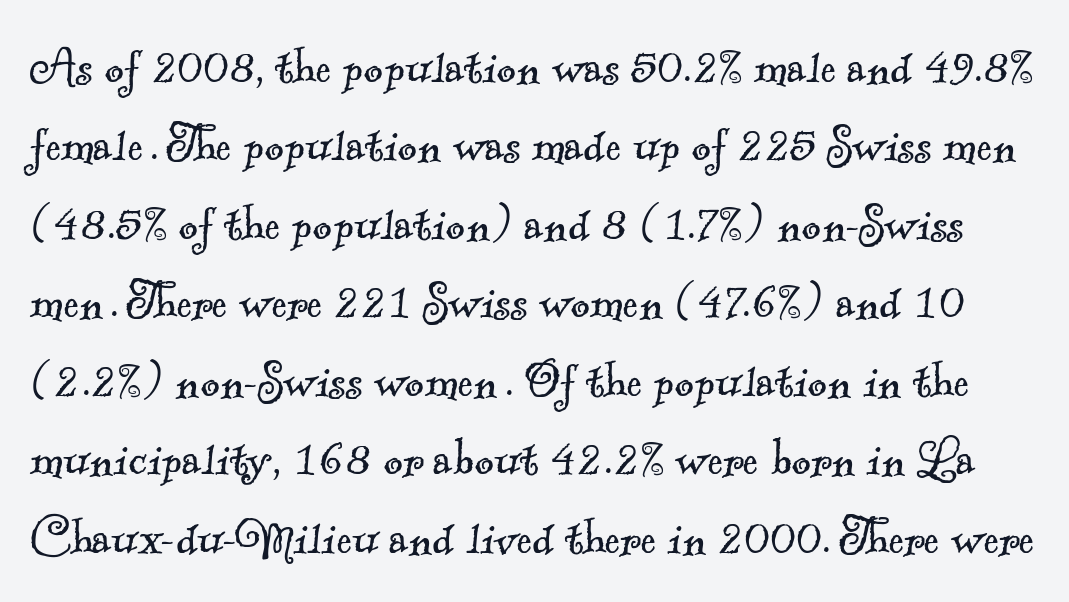
Unmarked baselines from the first word to the last. A typesetter would call this proportional, since set widths differ per character. Think standard paragraph weight, or any step lighter than that. Look at the bottom of the vertical strokes: they flare into serifs here. The tracking reads as untouched default to a designer's eye.
